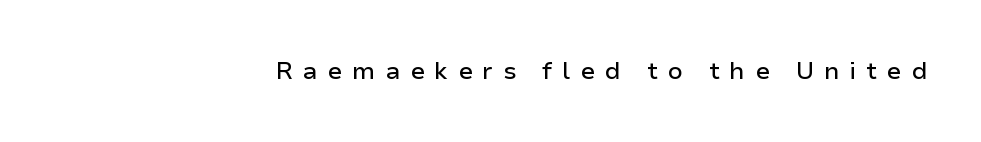
{"italic": "no", "underline": "no", "align": "right", "letter_spacing": "wide", "letter_spacing_em": 0.4, "glyph_px": 24}
